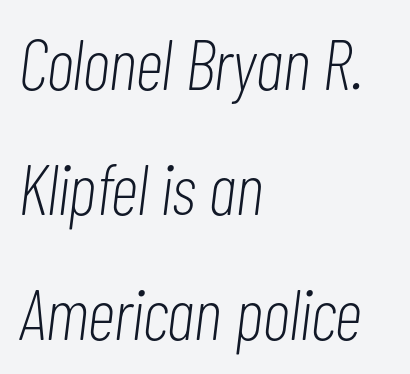
Left-aligned paragraph, ragged on the right. The text carries the slant typical of an italic or oblique font. Here the designer chose a conventional face with non-uniform glyph widths. These glyphs show unthickened strokes, regular width or finer.
